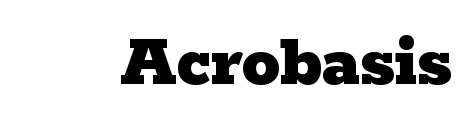
Typographically, this falls in the serif category. Students, note that the glyphs here touch the page at normal intervals. A dark, heavy texture on the line: the type is bold. Beneath every word, the page is bare.
